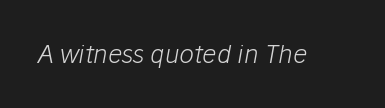
Q: Is the text bold? A: No.
Q: Is the text italic (slanted)? A: Yes, it leans right by about 10 degrees.
Q: Is the text underlined? A: No.
Q: Is the spacing between letters normal or unusually wide? A: Normal.
